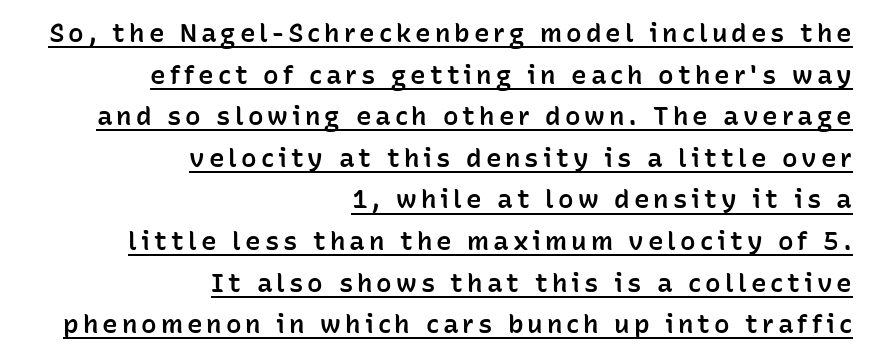
Q: Is the text bold? A: Semi-bold.
Q: Is the text italic (slanted)? A: No, it is upright.
Q: Is the text underlined? A: Yes.
Q: How is the paragraph aligned? A: Right-aligned.
Q: Is the spacing between lines tight, normal or loose? A: Normal.
